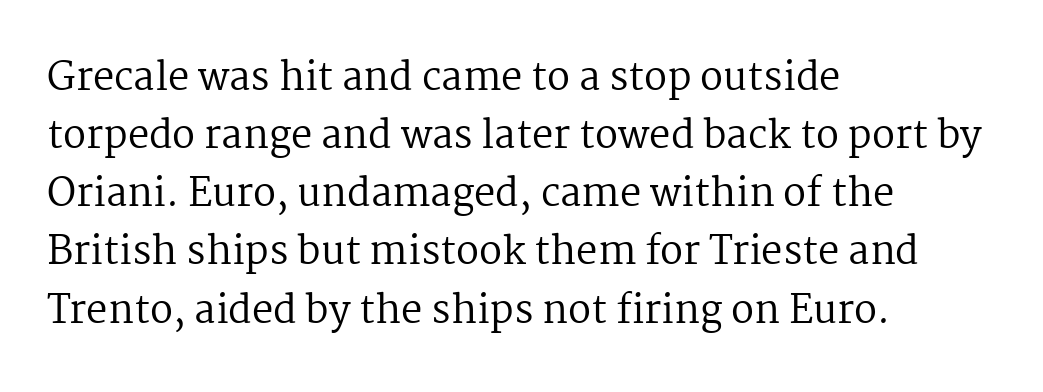
Q: Is the text bold? A: No.
Q: Is the text italic (slanted)? A: No, it is upright.
Q: Is the typeface a serif or a sans-serif typeface? A: Serif.
Q: Is the text underlined? A: No.
Q: How is the paragraph aligned? A: Left-aligned.
Q: Is the spacing between letters normal or unusually wide? A: Normal.
Q: Is the spacing between lines tight, normal or loose? A: Normal.
Q: Width (condensed, normal, or wide)? A: Normal.
Q: Stroke contrast? A: Medium.
Q: x-height? A: Medium.
Q: Monospaced? A: No.
